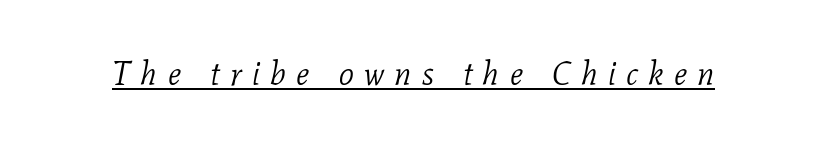
Q: Is the text bold? A: No.
Q: Is the text italic (slanted)? A: Yes, it leans right by about 11 degrees.
Q: Is the typeface a serif or a sans-serif typeface? A: Serif.
Q: Is the text underlined? A: Yes.
Q: Is the spacing between letters normal or unusually wide? A: Unusually wide.
Q: Width (condensed, normal, or wide)? A: Normal.
Q: Stroke contrast? A: Low.
Q: x-height? A: Medium.
Q: Monospaced? A: No.
